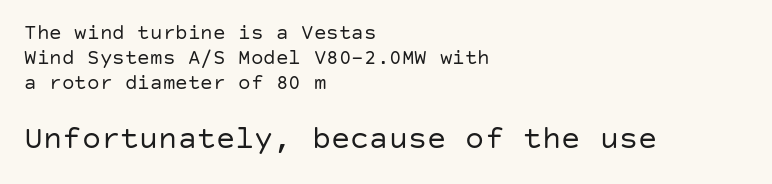
The words here are not underlined. Posture: vertical. Type style note: lacks serifs. The passage is arranged the way most books set body copy — flush left. Look at the tracking — it's just the regular setting, nothing added.
